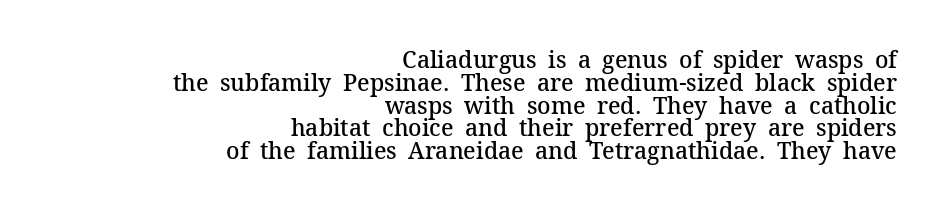
{"italic": "no", "bold": "semi", "underline": "no", "align": "right", "line_spacing": "tight", "line_spacing_ratio": 0.99, "letter_spacing": "normal", "letter_spacing_em": 0.0, "glyph_px": 23}
